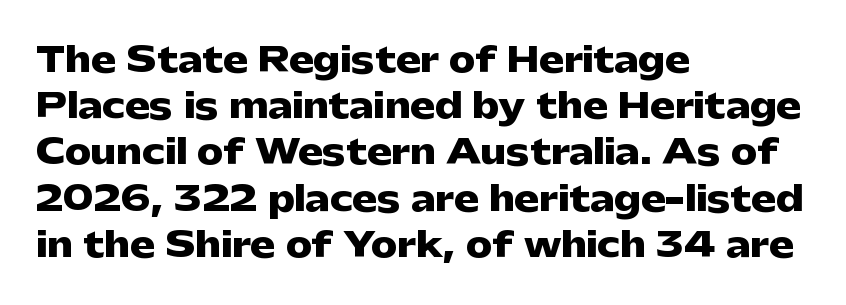
{"serif": "no", "italic": "no", "bold": "yes", "weight": "heavy", "width": "wide", "stroke_contrast": "low", "x_height": "medium", "monospaced": "no", "underline": "no", "align": "left", "line_spacing": "normal", "line_spacing_ratio": 1.4, "letter_spacing": "normal", "letter_spacing_em": 0.0, "glyph_px": 33}
